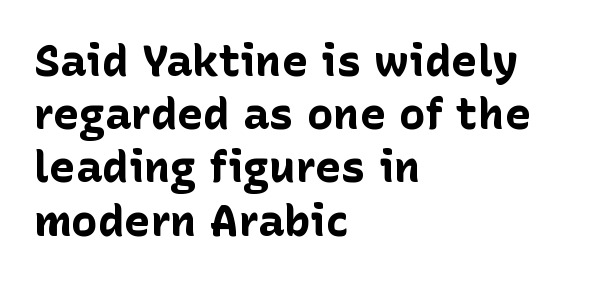
{"serif": "no", "italic": "no", "bold": "yes", "weight": "bold", "width": "normal", "stroke_contrast": "low", "x_height": "medium", "monospaced": "no", "underline": "no", "align": "left", "line_spacing_ratio": 1.21, "letter_spacing": "normal", "letter_spacing_em": 0.0, "glyph_px": 44}
